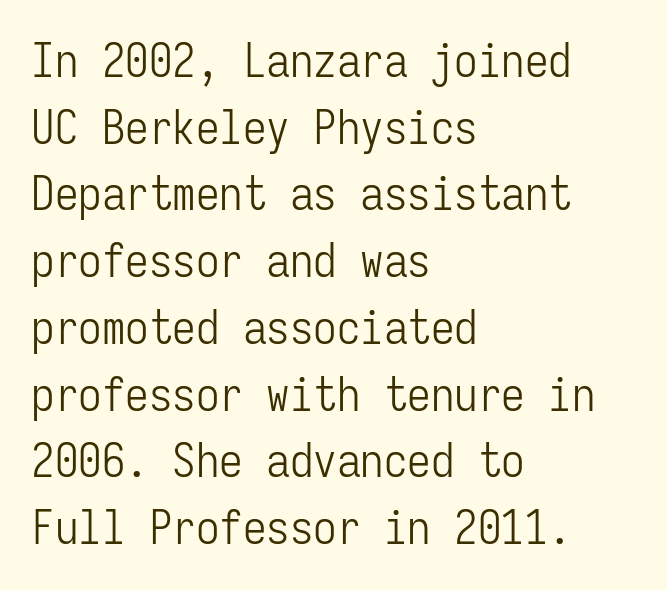
Layout note: lines flush left. Compared with typical paragraphs, the rows here are spaced about the same. The type is set solid horizontally, with unmodified tracking. Think of a typewriter: that constant character pitch is what you see here.
